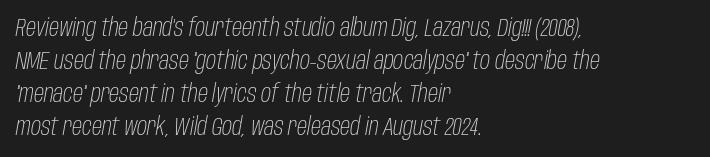
{"italic": "yes", "lean": "right", "slant_degrees": 10, "bold": "no", "underline": "no", "align": "left", "line_spacing": "normal", "line_spacing_ratio": 1.32, "letter_spacing": "normal", "letter_spacing_em": 0.0, "glyph_px": 25}
